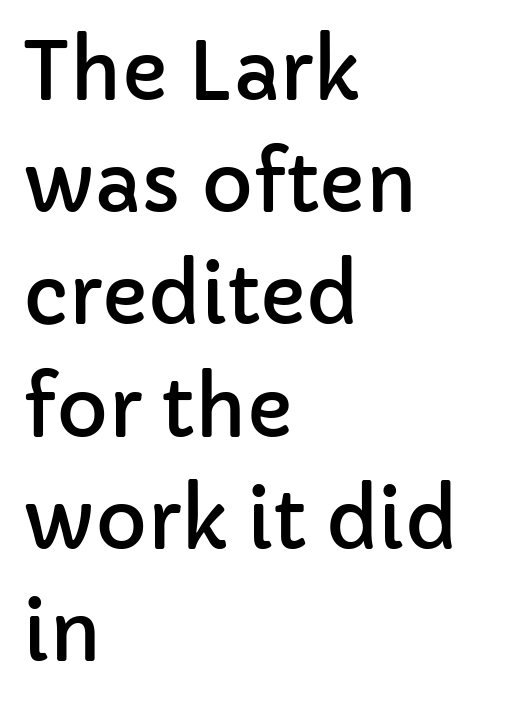
Q: Is the text italic (slanted)? A: No, it is upright.
Q: Is the typeface a serif or a sans-serif typeface? A: Sans-serif.
Q: Is the text underlined? A: No.
Q: How is the paragraph aligned? A: Left-aligned.
Q: Is the spacing between letters normal or unusually wide? A: Normal.
Q: Is the spacing between lines tight, normal or loose? A: Normal.
Q: Width (condensed, normal, or wide)? A: Normal.
Q: Stroke contrast? A: Low.
Q: x-height? A: Medium.
Q: Monospaced? A: No.
